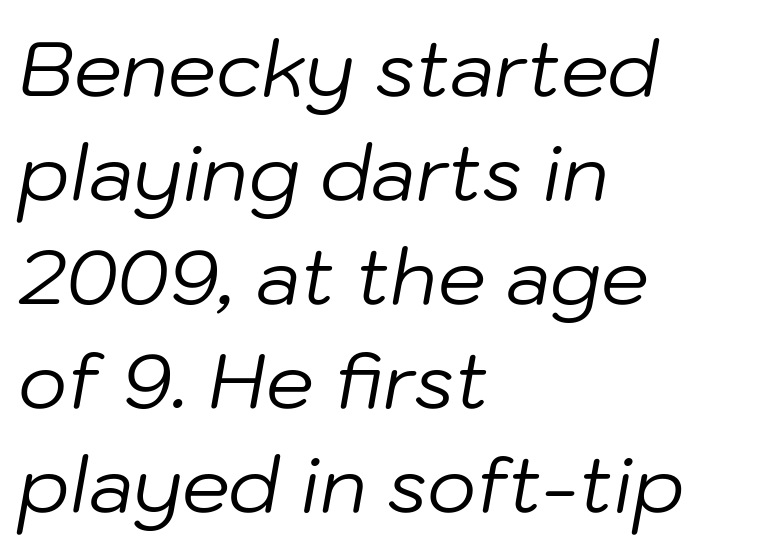
Heft: none added — not bold. The horizontal fit of the characters is conventional and even. It's the slanting kind of type. Plain, unruled lines of type. Spacing verdict: proportional, widths tailored to each character.
